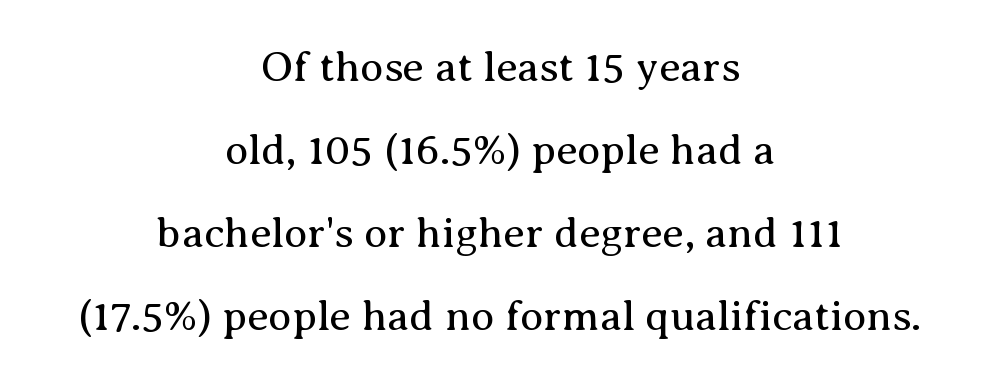
{"serif": "yes", "italic": "no", "bold": "no", "weight": "regular", "width": "normal", "stroke_contrast": "medium", "x_height": "medium", "monospaced": "no", "underline": "no", "align": "center", "line_spacing": "loose", "line_spacing_ratio": 1.93, "letter_spacing": "normal", "letter_spacing_em": 0.0, "glyph_px": 43}
